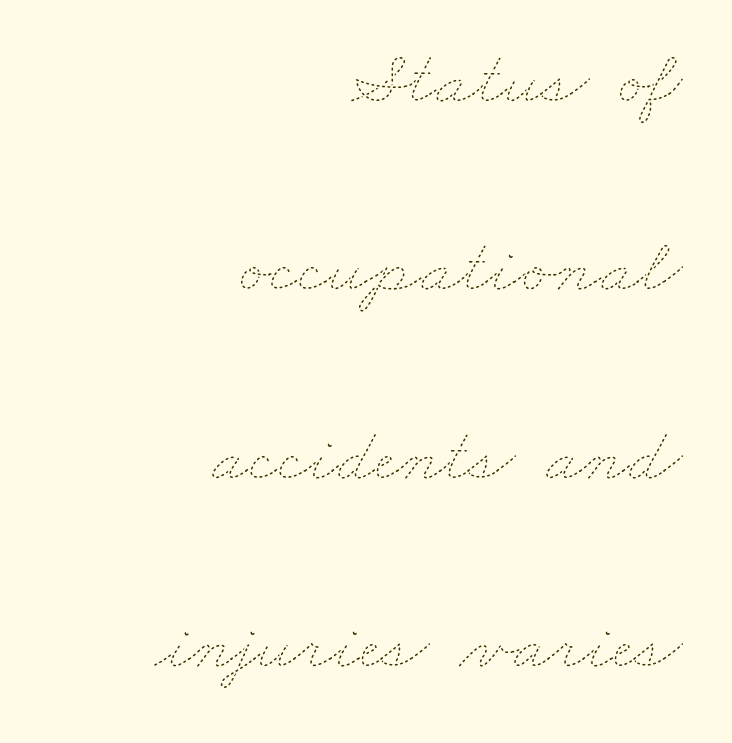
The image shows 76 px thin, wide type; set right-aligned, loose line spacing (2.48x), normal letter spacing, not underlined; low stroke contrast and a small x-height.
